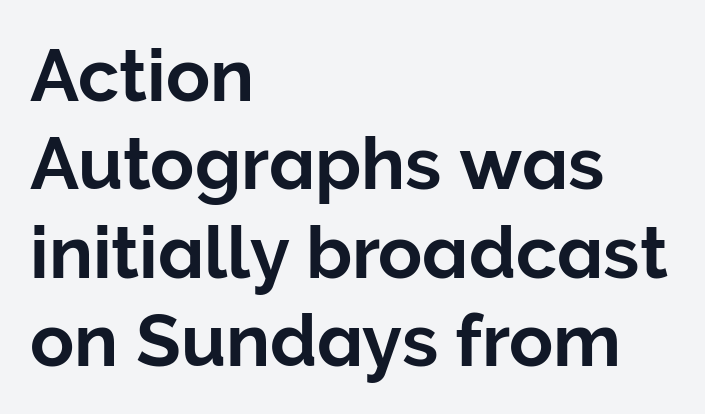
Q: Is the text italic (slanted)? A: No, it is upright.
Q: Is the typeface a serif or a sans-serif typeface? A: Sans-serif.
Q: Is the text underlined? A: No.
Q: How is the paragraph aligned? A: Left-aligned.
Q: Is the spacing between letters normal or unusually wide? A: Normal.
Q: Width (condensed, normal, or wide)? A: Normal.
Q: Stroke contrast? A: Low.
Q: x-height? A: Medium.
Q: Monospaced? A: No.
